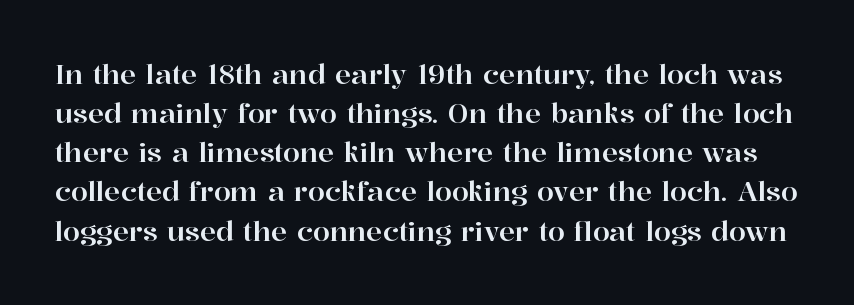
{"italic": "no", "underline": "no", "line_spacing": "normal", "line_spacing_ratio": 1.45, "letter_spacing": "normal", "letter_spacing_em": 0.0, "glyph_px": 27}
